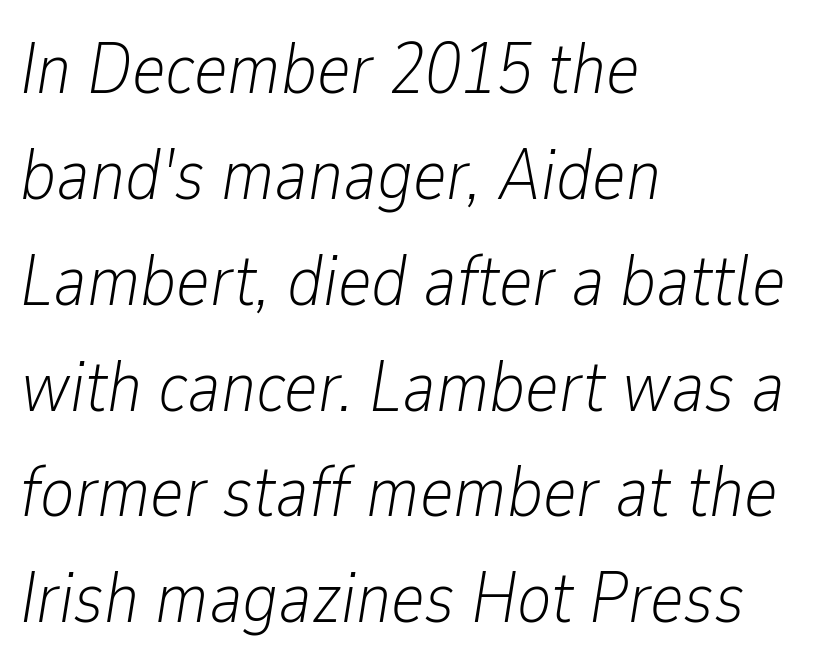
The image shows 72 px light, condensed type, italic (leaning right); set left-aligned, normal line spacing (1.47x), normal letter spacing, not underlined; low stroke contrast and a medium x-height.
